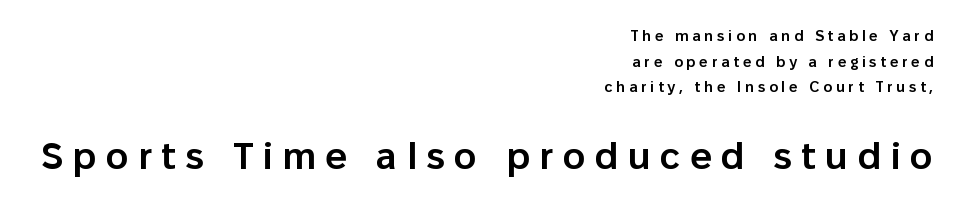
Ascenders rise straight up at ninety degrees. The letters advance in unequal steps, a hallmark of proportional type. Unlike a traditional serif, this face leaves its strokes unadorned. The area under the type is left untouched.
